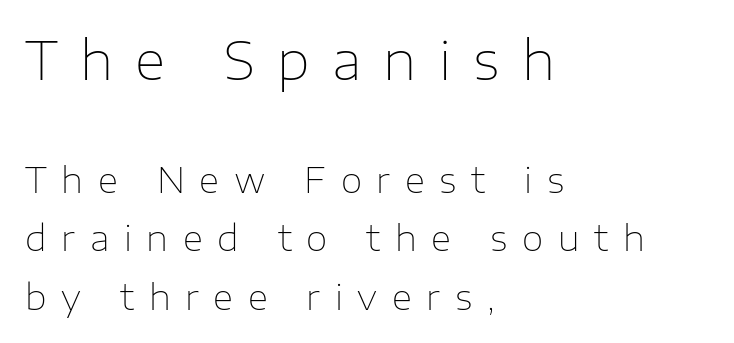
The image shows 53 px thin sans-serif type, upright; set left-aligned, normal line spacing (1.67x), unusually wide letter spacing (+0.42 em), not underlined; the first (top) block is 1.51x larger; low stroke contrast and a medium x-height.
